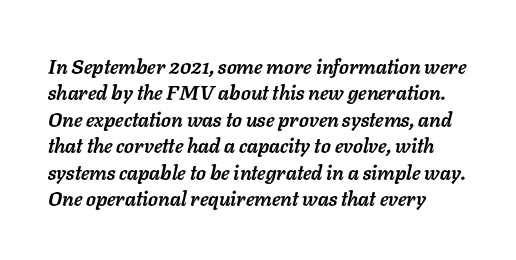
{"italic": "yes", "lean": "right", "slant_degrees": 11, "bold": "yes", "underline": "no", "align": "left", "line_spacing": "normal", "line_spacing_ratio": 1.32, "letter_spacing": "normal", "letter_spacing_em": 0.0, "glyph_px": 20}
